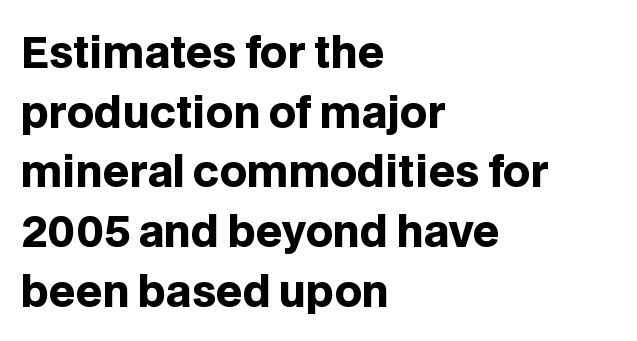
{"serif": "no", "italic": "no", "bold": "yes", "weight": "heavy", "width": "normal", "stroke_contrast": "low", "x_height": "large", "monospaced": "no", "underline": "no", "align": "left", "line_spacing": "normal", "line_spacing_ratio": 1.42, "letter_spacing": "normal", "letter_spacing_em": 0.0, "glyph_px": 42}
